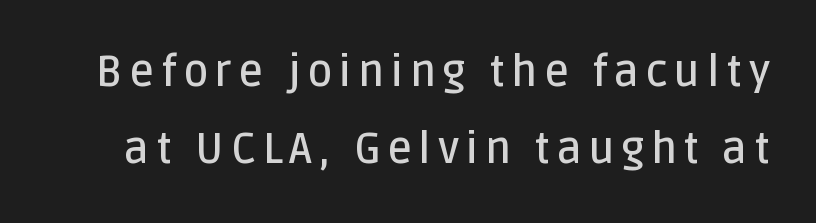
{"serif": "no", "italic": "no", "bold": "semi", "weight": "semibold", "width": "normal", "stroke_contrast": "low", "x_height": "large", "monospaced": "no", "underline": "no", "line_spacing_ratio": 1.8, "glyph_px": 43}
